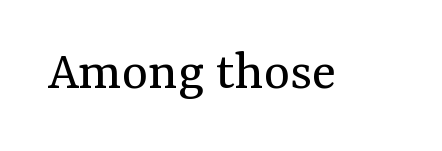
Characters remain perfectly vertical along every line. The designer went with a serif here, giving each stem small feet. This sample uses plain, unmodified letter spacing. Stroke mass is kept to a normal reading level or below. Note the varied advance widths — an 'i' is clearly narrower than an 'm'.
